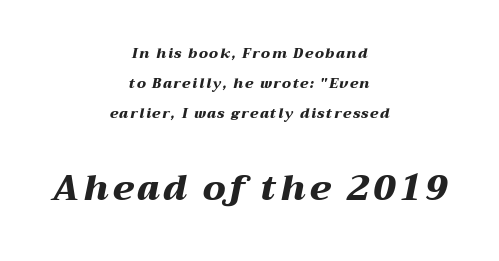
Q: Is the text bold? A: Yes.
Q: Is the text italic (slanted)? A: Yes, it leans right by about 12 degrees.
Q: Is the text underlined? A: No.
Q: How is the paragraph aligned? A: Centered.
Q: Is the spacing between lines tight, normal or loose? A: Loose.
Q: Which block of text is set in a larger size, the first (top) or the second (bottom)? A: The second (bottom) one.
Q: Width (condensed, normal, or wide)? A: Wide.
Q: Stroke contrast? A: Medium.
Q: x-height? A: Medium.
Q: Monospaced? A: No.
